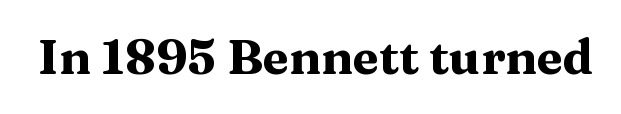
{"serif": "yes", "italic": "no", "bold": "yes", "weight": "heavy", "width": "wide", "stroke_contrast": "medium", "x_height": "medium", "monospaced": "no", "underline": "no", "letter_spacing": "normal", "letter_spacing_em": 0.0, "glyph_px": 48}
